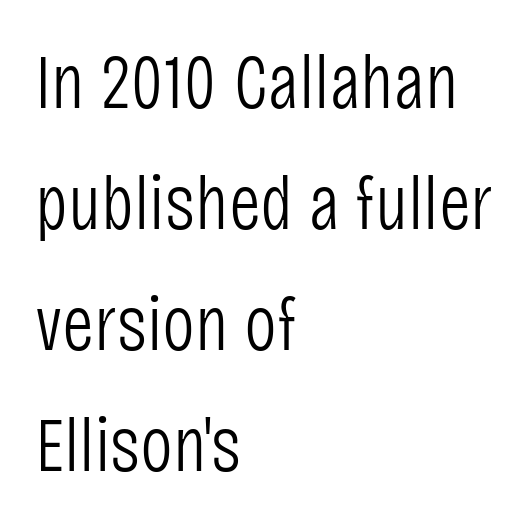
Is there much room between lines? A standard amount, neither cramped nor airy. Each letter's strokes conclude bluntly, with no projecting serifs. The string is rendered with underlining switched off. A typesetter would call this zero additional tracking. The passage is arranged the way most books set body copy — flush left.
